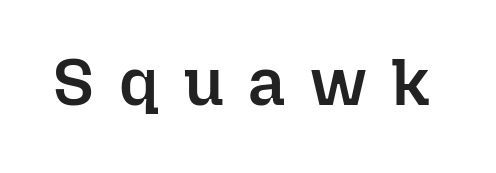
The image shows 66 px semibold type, upright; set unusually wide letter spacing (+0.38 em), not underlined; low stroke contrast and a medium x-height.
